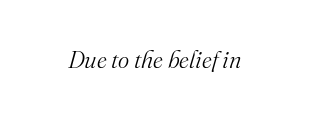
{"italic": "yes", "lean": "right", "slant_degrees": 16, "bold": "no", "underline": "no", "letter_spacing": "normal", "letter_spacing_em": 0.0, "glyph_px": 24}
